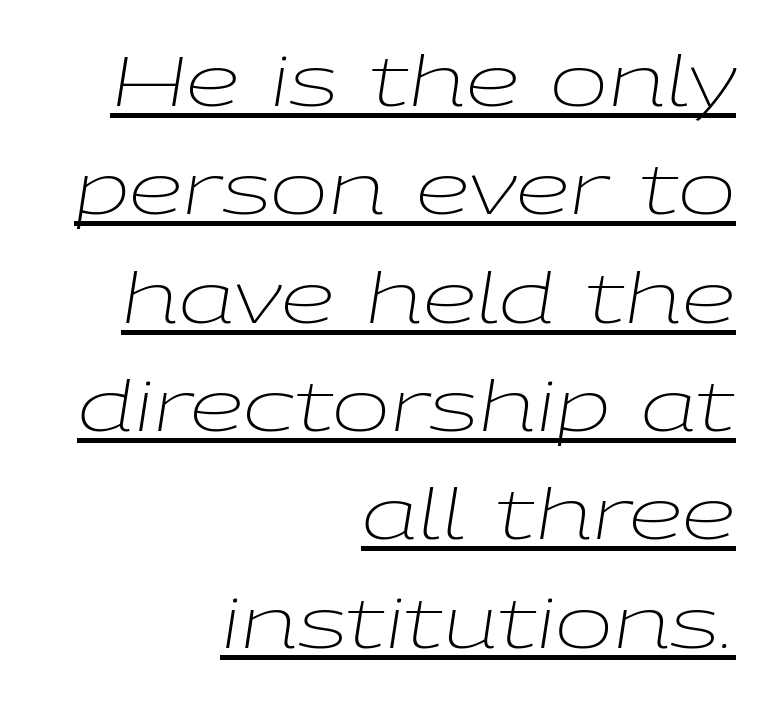
{"italic": "yes", "lean": "right", "slant_degrees": 9, "bold": "no", "weight": "light", "width": "wide", "stroke_contrast": "low", "x_height": "medium", "monospaced": "no", "underline": "yes", "align": "right", "line_spacing": "normal", "line_spacing_ratio": 1.57, "letter_spacing": "normal", "letter_spacing_em": 0.0, "glyph_px": 69}
